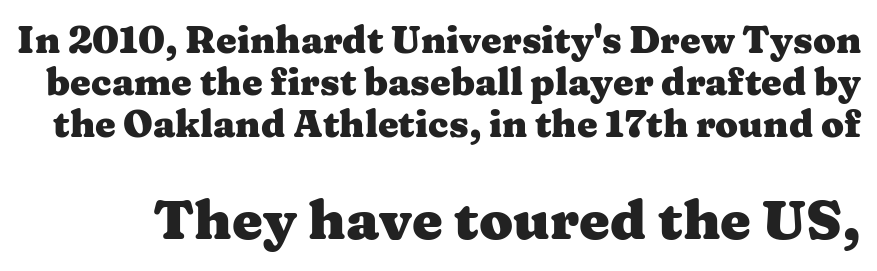
The image shows 55 px heavy, wide serif type, upright; set tight line spacing (1.13x), normal letter spacing, not underlined; the second (bottom) block is 1.49x larger; medium stroke contrast and a medium x-height.
